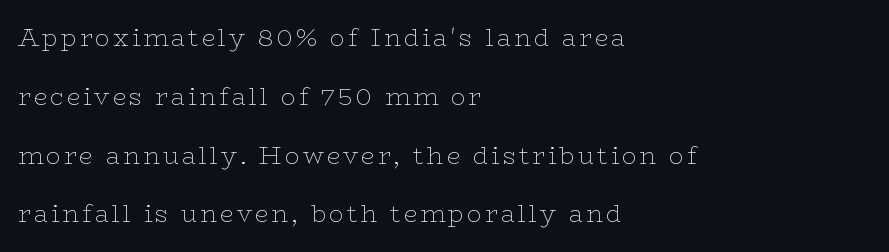
{"italic": "no", "bold": "no", "underline": "no", "align": "left", "line_spacing": "loose", "line_spacing_ratio": 2.45, "glyph_px": 24}
